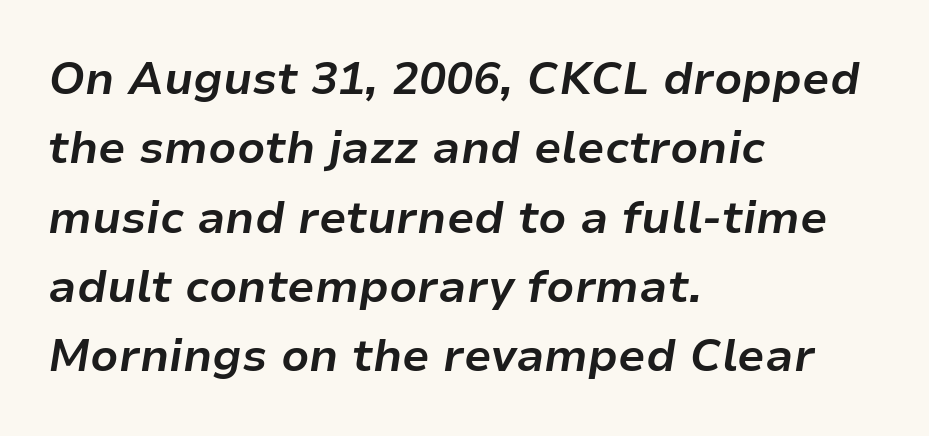
{"italic": "yes", "lean": "right", "slant_degrees": 9, "bold": "yes", "weight": "bold", "width": "normal", "stroke_contrast": "low", "x_height": "medium", "monospaced": "no", "underline": "no", "align": "left", "line_spacing": "normal", "line_spacing_ratio": 1.54, "letter_spacing": "normal", "letter_spacing_em": 0.0, "glyph_px": 45}
